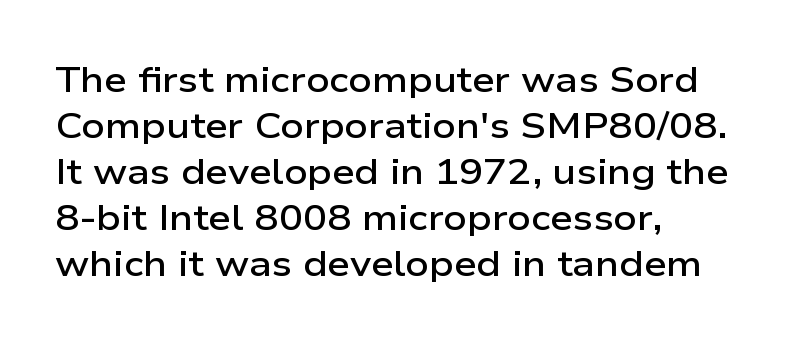
The image shows 36 px semibold, wide sans-serif type, upright; set left-aligned, normal line spacing (1.28x), normal letter spacing, not underlined; low stroke contrast and a medium x-height.
